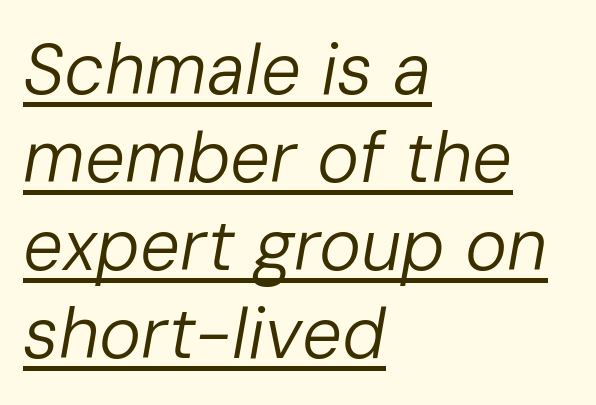
The image shows 71 px regular-weight type, italic (leaning right); set left-aligned, line spacing 1.24x, normal letter spacing, underlined; low stroke contrast and a medium x-height.
